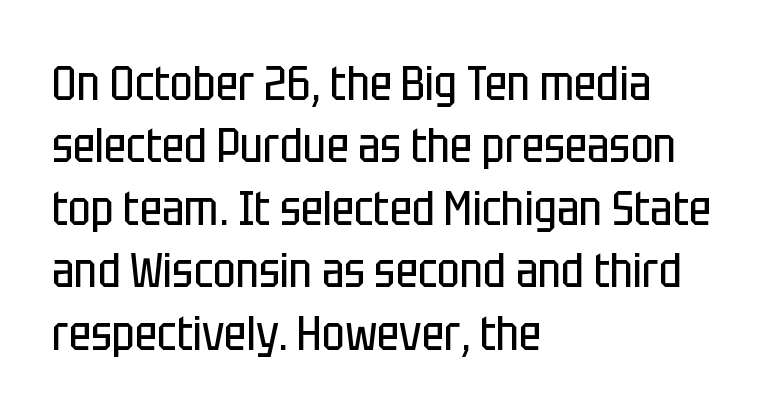
{"serif": "no", "italic": "no", "bold": "no", "weight": "regular", "width": "condensed", "stroke_contrast": "low", "x_height": "large", "monospaced": "no", "underline": "no", "align": "left", "line_spacing": "normal", "line_spacing_ratio": 1.3, "letter_spacing": "normal", "letter_spacing_em": 0.0, "glyph_px": 48}
